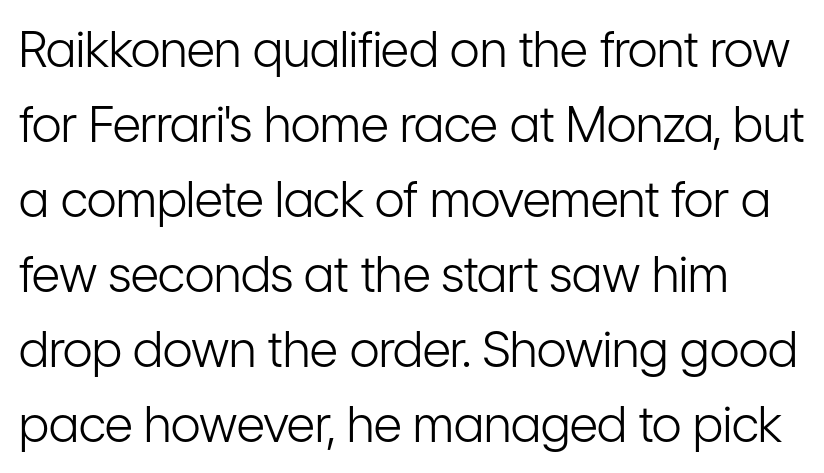
Q: Is the text bold? A: No.
Q: Is the text italic (slanted)? A: No, it is upright.
Q: Is the typeface a serif or a sans-serif typeface? A: Sans-serif.
Q: Is the text underlined? A: No.
Q: Is the spacing between letters normal or unusually wide? A: Normal.
Q: Is the spacing between lines tight, normal or loose? A: Normal.
Q: Width (condensed, normal, or wide)? A: Condensed.
Q: Stroke contrast? A: Low.
Q: x-height? A: Medium.
Q: Monospaced? A: No.
